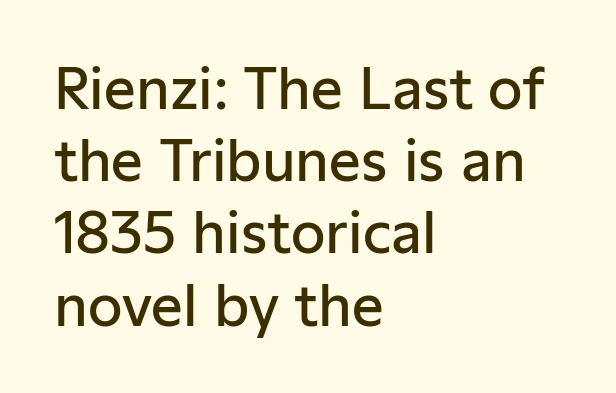
Q: Is the text bold? A: Semi-bold.
Q: Is the text italic (slanted)? A: No, it is upright.
Q: Is the typeface a serif or a sans-serif typeface? A: Sans-serif.
Q: Is the text underlined? A: No.
Q: How is the paragraph aligned? A: Left-aligned.
Q: Is the spacing between letters normal or unusually wide? A: Normal.
Q: Is the spacing between lines tight, normal or loose? A: Normal.
Q: Width (condensed, normal, or wide)? A: Normal.
Q: Stroke contrast? A: Low.
Q: x-height? A: Medium.
Q: Monospaced? A: No.
